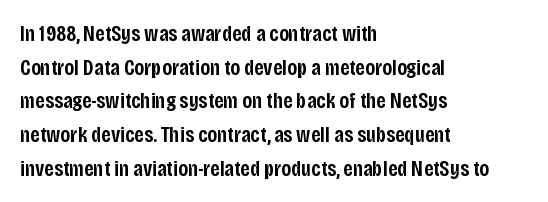
Q: Is the text bold? A: Semi-bold.
Q: Is the text italic (slanted)? A: No, it is upright.
Q: Is the text underlined? A: No.
Q: How is the paragraph aligned? A: Left-aligned.
Q: Is the spacing between letters normal or unusually wide? A: Normal.
Q: Is the spacing between lines tight, normal or loose? A: Normal.
